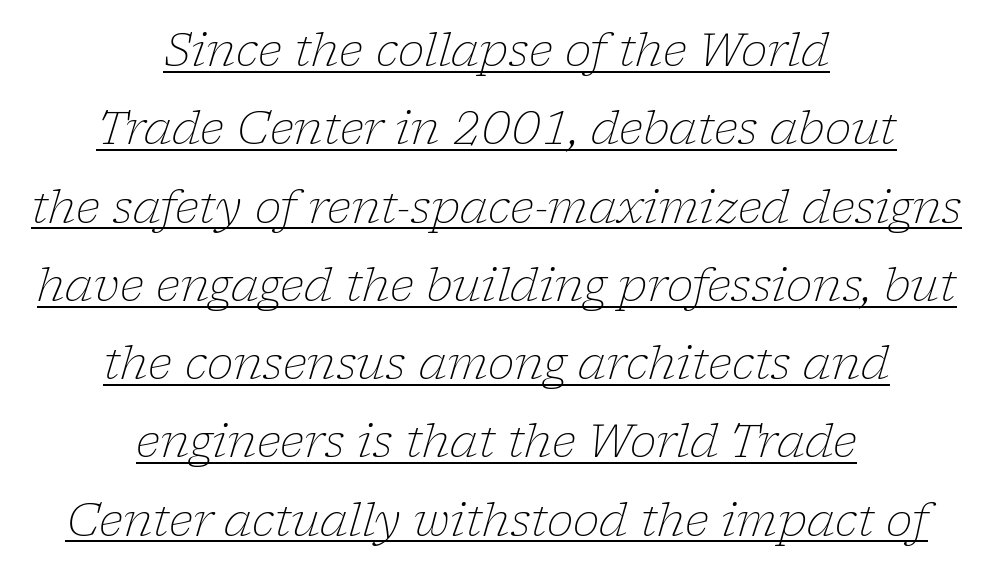
The image shows 45 px light serif type, italic (leaning right); set centered, line spacing 1.74x, normal letter spacing, underlined; low stroke contrast and a medium x-height.
